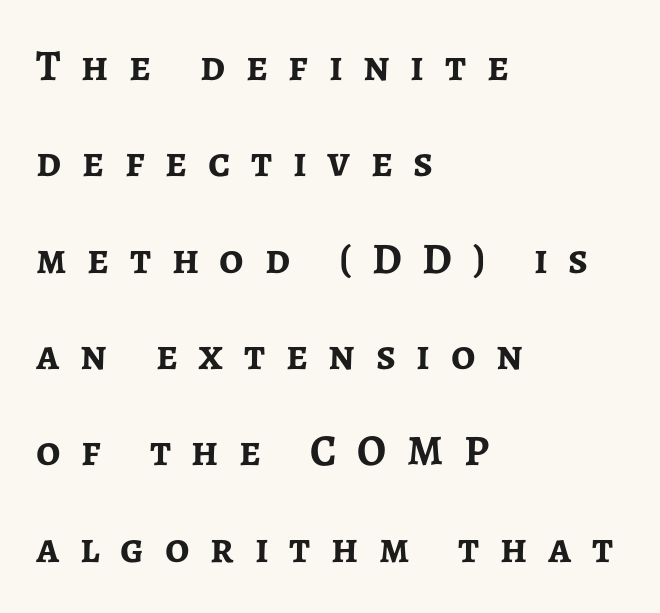
Q: Is the text bold? A: Yes.
Q: Is the text italic (slanted)? A: No, it is upright.
Q: Is the typeface a serif or a sans-serif typeface? A: Sans-serif.
Q: Is the text underlined? A: No.
Q: How is the paragraph aligned? A: Left-aligned.
Q: Is the spacing between letters normal or unusually wide? A: Unusually wide.
Q: Is the spacing between lines tight, normal or loose? A: Loose.
Q: Width (condensed, normal, or wide)? A: Normal.
Q: Stroke contrast? A: Low.
Q: x-height? A: Medium.
Q: Monospaced? A: No.
